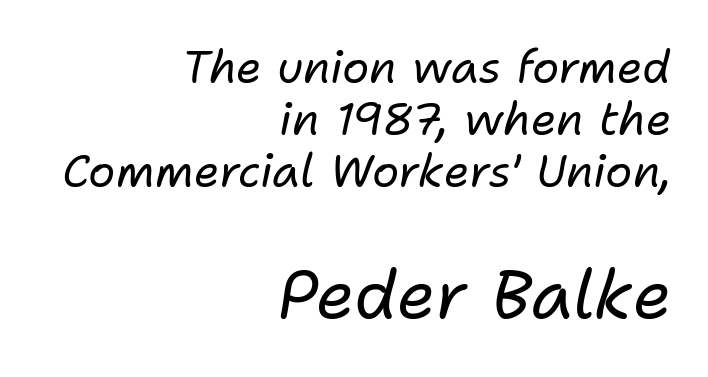
Q: Is the text bold? A: No.
Q: Is the text italic (slanted)? A: Yes, it leans right by about 11 degrees.
Q: Is the text underlined? A: No.
Q: How is the paragraph aligned? A: Right-aligned.
Q: Is the spacing between letters normal or unusually wide? A: Normal.
Q: Which block of text is set in a larger size, the first (top) or the second (bottom)? A: The second (bottom) one.
Q: Width (condensed, normal, or wide)? A: Normal.
Q: Stroke contrast? A: Low.
Q: x-height? A: Medium.
Q: Monospaced? A: No.
